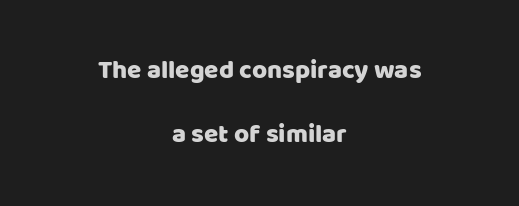
Letter spacing: default. Both edges are ragged and mirror each other, which tells us the setting is centered. No italicization has been applied; the sample stays upright. Is there much room between lines? Yes — plenty of vertical air separates them. The space beneath each line is pristine and unruled.
